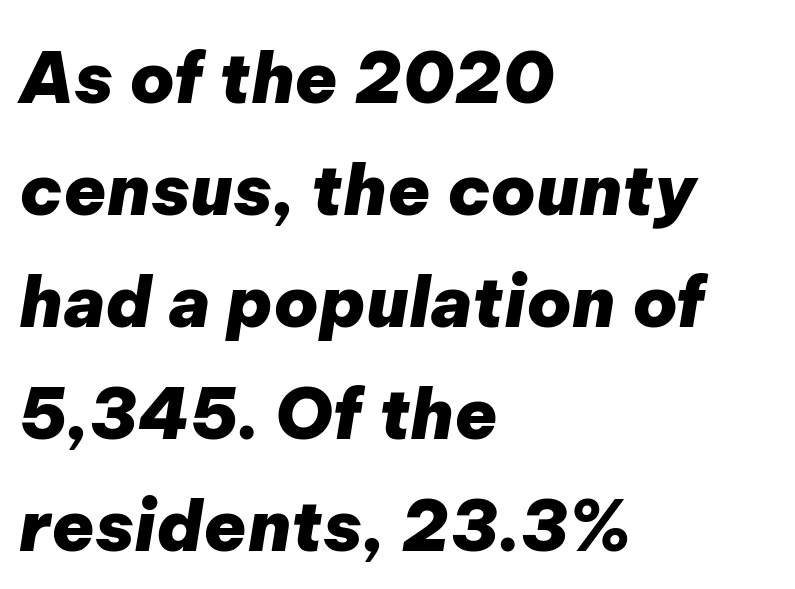
The image shows 70 px heavy type, italic (leaning right); set left-aligned, normal line spacing (1.6x), normal letter spacing, not underlined; low stroke contrast and a medium x-height.
